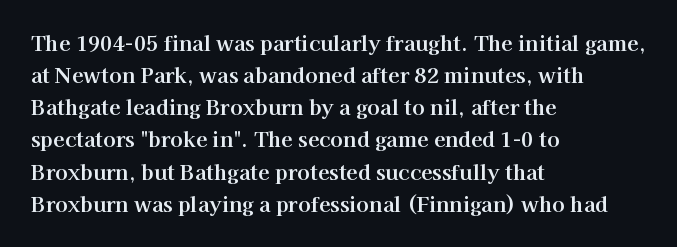
Layout note: lines flush left. The string is rendered with underlining switched off. The line texture is even and compact thanks to regular tracking. A roman cut, with each character standing at attention. The space between consecutive lines is moderate.
